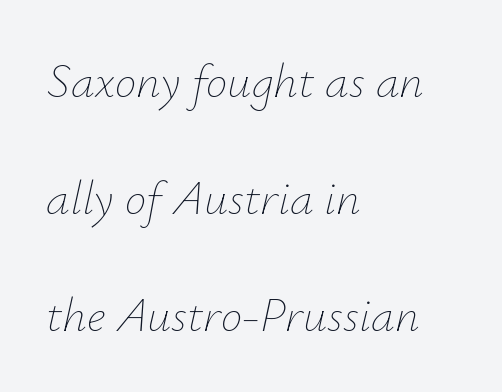
{"italic": "yes", "lean": "right", "slant_degrees": 12, "bold": "no", "weight": "thin", "width": "normal", "stroke_contrast": "low", "x_height": "small", "monospaced": "no", "underline": "no", "align": "left", "line_spacing": "loose", "line_spacing_ratio": 2.44, "letter_spacing": "normal", "letter_spacing_em": 0.0, "glyph_px": 48}
